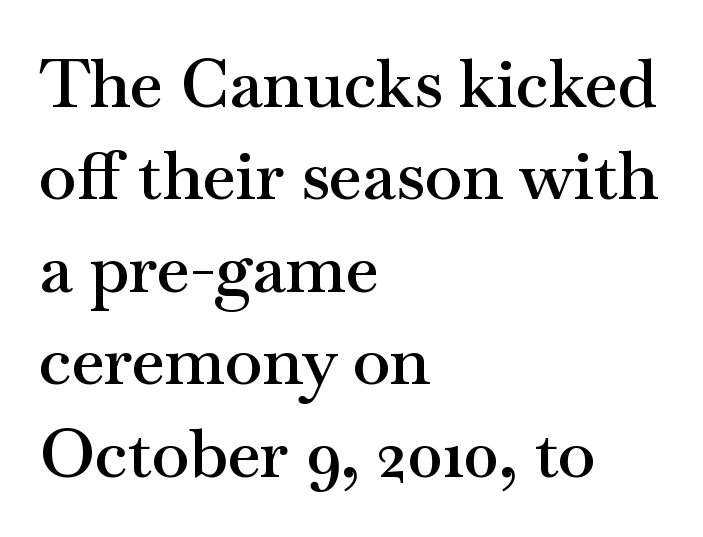
The rendering anchors every line to the left-hand side. The letters are semibold — heavier than regular but short of a full bold. Does extra space separate the letters? No, they use regular spacing. Just letters on the line, the space beneath them empty. It's the straight-up-and-down kind of type. This is serif lettering, the kind often seen in printed books.
